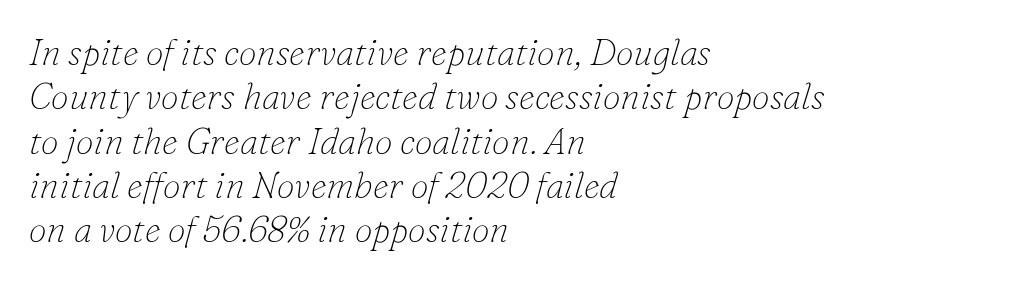
{"serif": "yes", "italic": "yes", "lean": "right", "slant_degrees": 16, "bold": "no", "weight": "thin", "width": "normal", "stroke_contrast": "low", "x_height": "small", "monospaced": "no", "underline": "no", "align": "left", "line_spacing_ratio": 1.23, "letter_spacing": "normal", "letter_spacing_em": 0.0, "glyph_px": 36}
